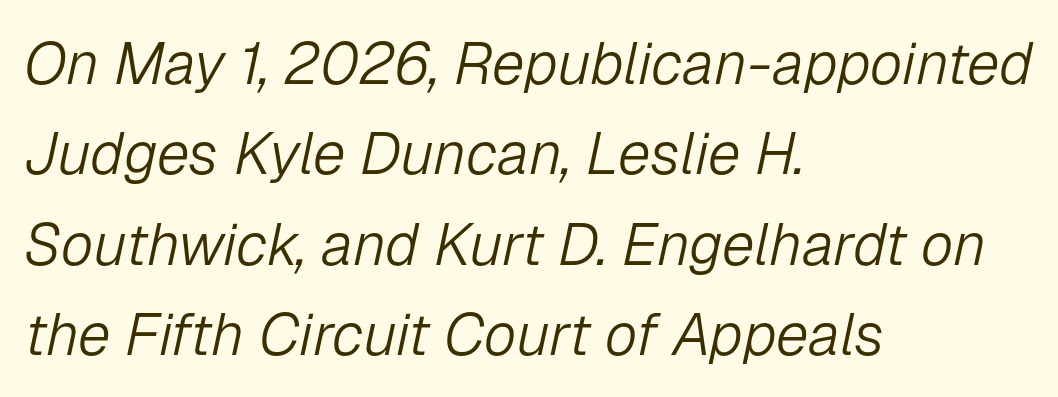
The image shows 59 px light type, italic (leaning right); set left-aligned, normal line spacing (1.53x), normal letter spacing, not underlined; low stroke contrast and a medium x-height.
